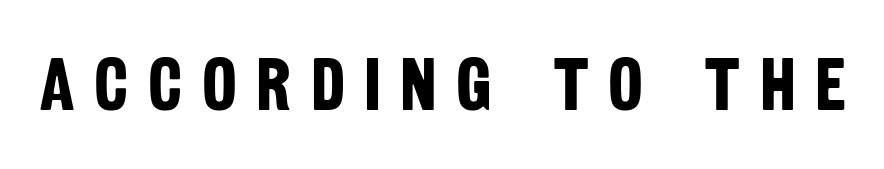
The image shows 74 px bold, condensed sans-serif type; set unusually wide letter spacing (+0.26 em), not underlined; low stroke contrast and a large x-height.
